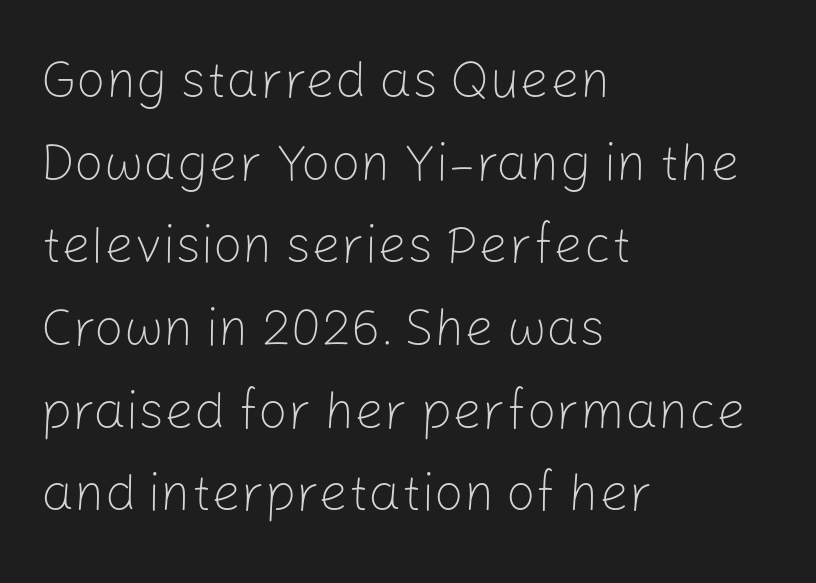
Q: Is the text bold? A: No.
Q: Is the text italic (slanted)? A: No, it is upright.
Q: Is the typeface a serif or a sans-serif typeface? A: Sans-serif.
Q: Is the text underlined? A: No.
Q: How is the paragraph aligned? A: Left-aligned.
Q: Is the spacing between letters normal or unusually wide? A: Normal.
Q: Is the spacing between lines tight, normal or loose? A: Normal.
Q: Width (condensed, normal, or wide)? A: Normal.
Q: Stroke contrast? A: Low.
Q: x-height? A: Medium.
Q: Monospaced? A: No.
